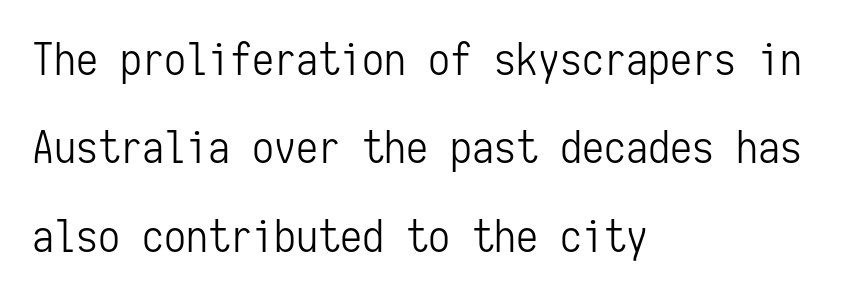
{"serif": "no", "italic": "no", "bold": "no", "weight": "light", "width": "condensed", "stroke_contrast": "low", "x_height": "medium", "monospaced": "yes", "underline": "no", "align": "left", "line_spacing": "loose", "line_spacing_ratio": 2.01, "letter_spacing": "normal", "letter_spacing_em": 0.0, "glyph_px": 44}
